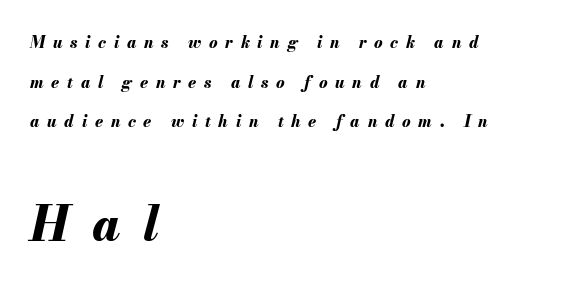
{"italic": "yes", "lean": "right", "slant_degrees": 13, "bold": "yes", "weight": "bold", "width": "normal", "stroke_contrast": "medium", "x_height": "small", "monospaced": "no", "underline": "no", "align": "left", "line_spacing": "loose", "line_spacing_ratio": 2.47, "letter_spacing": "wide", "letter_spacing_em": 0.48, "larger_block": "second", "size_ratio": 3.0, "glyph_px": 48}
